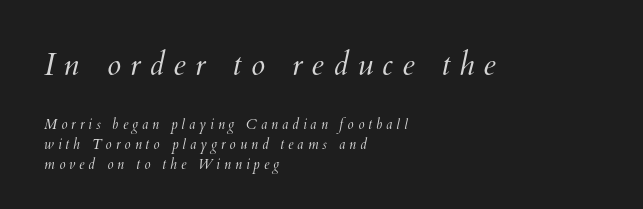
Q: Is the text bold? A: No.
Q: Is the text underlined? A: No.
Q: How is the paragraph aligned? A: Left-aligned.
Q: Is the spacing between letters normal or unusually wide? A: Unusually wide.
Q: Is the spacing between lines tight, normal or loose? A: Normal.
Q: Which block of text is set in a larger size, the first (top) or the second (bottom)? A: The first (top) one.
Q: Width (condensed, normal, or wide)? A: Normal.
Q: Stroke contrast? A: Medium.
Q: x-height? A: Small.
Q: Monospaced? A: No.
